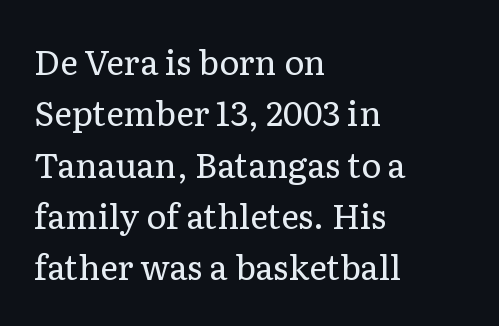
{"serif": "yes", "italic": "no", "bold": "no", "weight": "regular", "width": "normal", "stroke_contrast": "low", "x_height": "medium", "monospaced": "no", "underline": "no", "align": "left", "line_spacing": "normal", "line_spacing_ratio": 1.51, "letter_spacing": "normal", "letter_spacing_em": 0.0, "glyph_px": 34}
